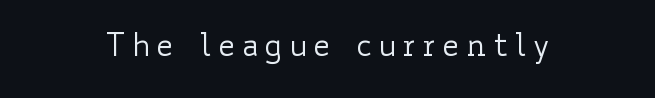
{"italic": "no", "bold": "no", "weight": "regular", "width": "wide", "stroke_contrast": "low", "x_height": "small", "monospaced": "no", "underline": "no", "glyph_px": 31}
